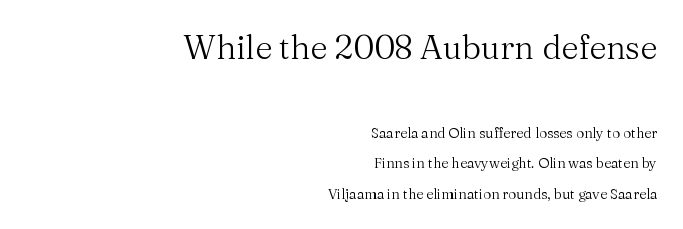
The image shows 33 px regular-weight serif type, upright; set right-aligned, loose line spacing (2.17x), normal letter spacing, not underlined; the first (top) block is 2.36x larger; medium stroke contrast and a medium x-height.
